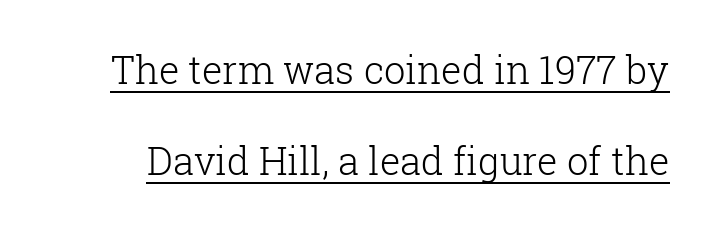
{"serif": "yes", "italic": "no", "bold": "no", "weight": "light", "width": "normal", "stroke_contrast": "low", "x_height": "medium", "monospaced": "no", "underline": "yes", "line_spacing": "loose", "line_spacing_ratio": 2.4, "letter_spacing": "normal", "letter_spacing_em": 0.0, "glyph_px": 38}
